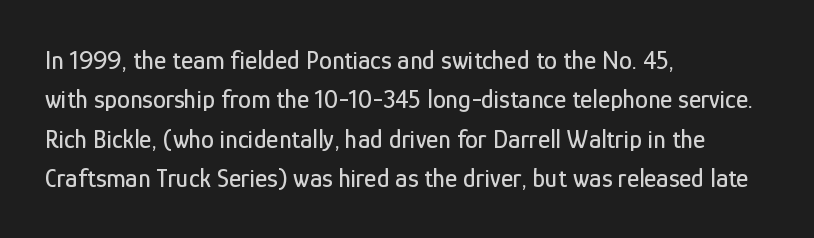
The image shows 26 px text type, upright; set left-aligned, normal line spacing (1.51x), normal letter spacing, not underlined.
